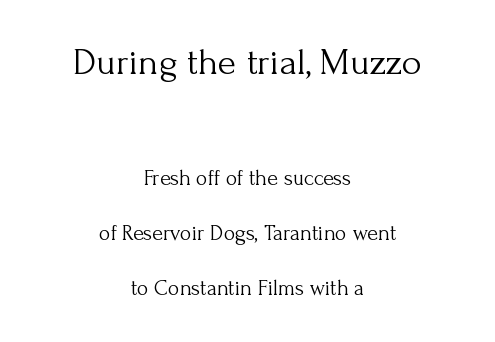
The image shows 38 px light serif type, upright; set centered, loose line spacing (2.49x), normal letter spacing, not underlined; the first (top) block is 1.73x larger; medium stroke contrast and a small x-height.
